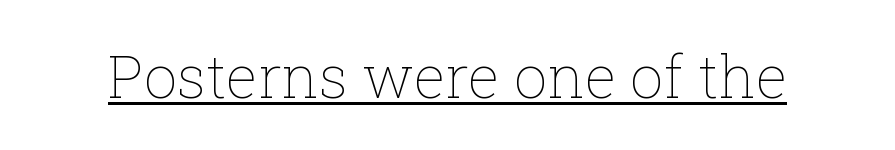
Q: Is the text bold? A: No.
Q: Is the text italic (slanted)? A: No, it is upright.
Q: Is the text underlined? A: Yes.
Q: Is the spacing between letters normal or unusually wide? A: Normal.
Q: Width (condensed, normal, or wide)? A: Normal.
Q: Stroke contrast? A: Low.
Q: x-height? A: Medium.
Q: Monospaced? A: No.
